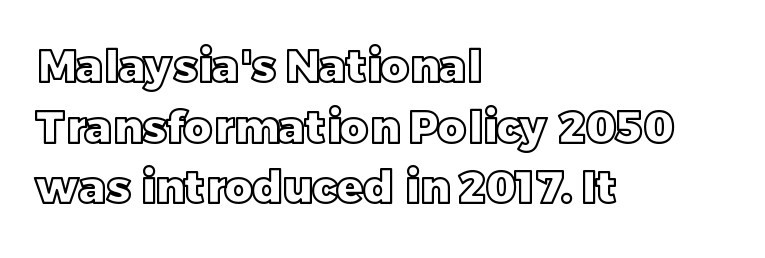
The image shows 44 px text type, upright; set left-aligned, normal line spacing (1.38x), normal letter spacing, not underlined; a large x-height.
